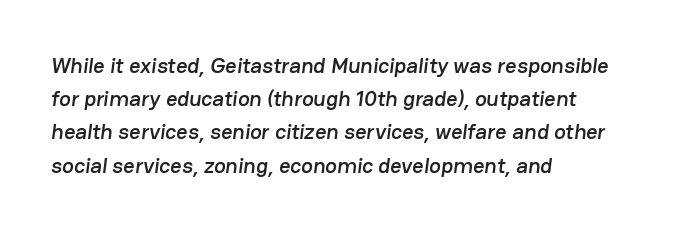
Is the letter spacing exaggerated? No — it looks like the ordinary default. Honestly, the row spacing looks completely unremarkable. This sample is left-justified, so line endings fall wherever the words run out. The space beneath each line is pristine and unruled.
